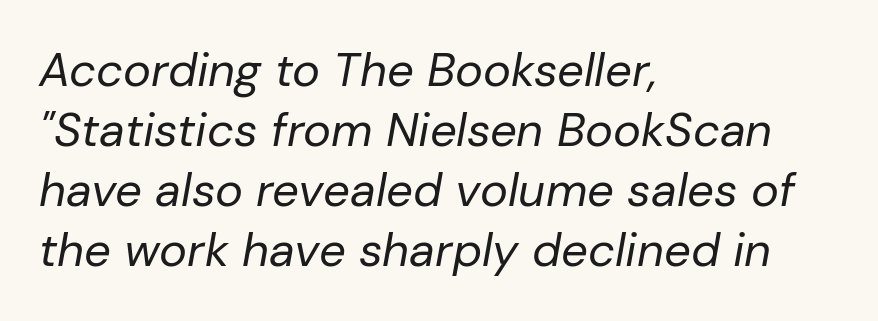
{"italic": "yes", "lean": "right", "slant_degrees": 10, "bold": "no", "weight": "regular", "width": "normal", "stroke_contrast": "low", "x_height": "medium", "monospaced": "no", "underline": "no", "align": "left", "line_spacing": "normal", "line_spacing_ratio": 1.28, "letter_spacing": "normal", "letter_spacing_em": 0.0, "glyph_px": 47}
